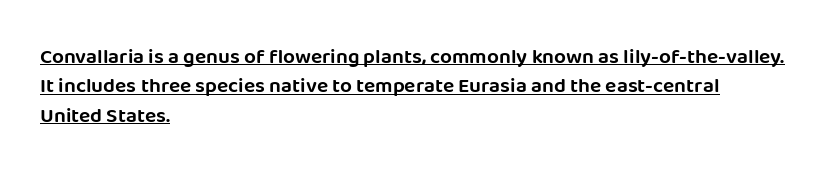
Q: Is the text italic (slanted)? A: No, it is upright.
Q: Is the text underlined? A: Yes.
Q: How is the paragraph aligned? A: Left-aligned.
Q: Is the spacing between letters normal or unusually wide? A: Normal.
Q: Is the spacing between lines tight, normal or loose? A: Normal.
